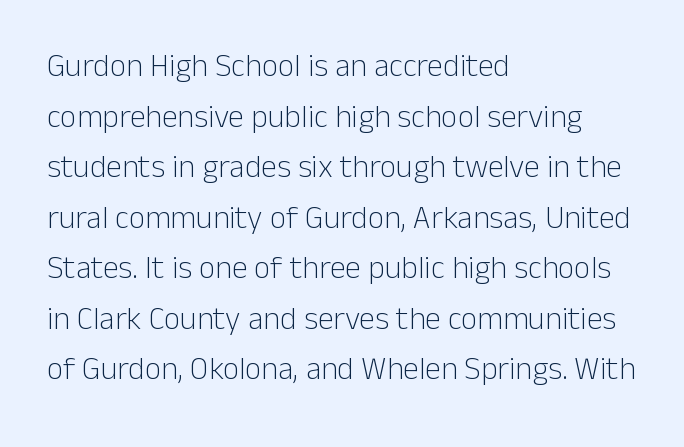
The image shows 32 px light sans-serif type, upright; set left-aligned, normal line spacing (1.58x), normal letter spacing, not underlined; low stroke contrast and a medium x-height.
